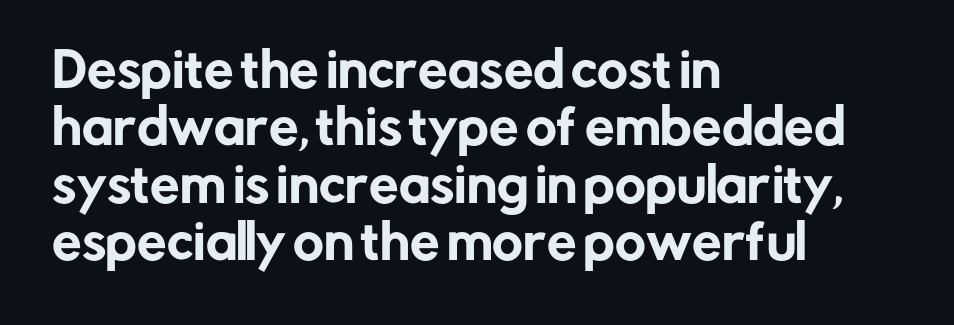
The image shows 47 px sans-serif type, upright; set left-aligned, line spacing 1.22x, normal letter spacing, not underlined; low stroke contrast and a medium x-height.
